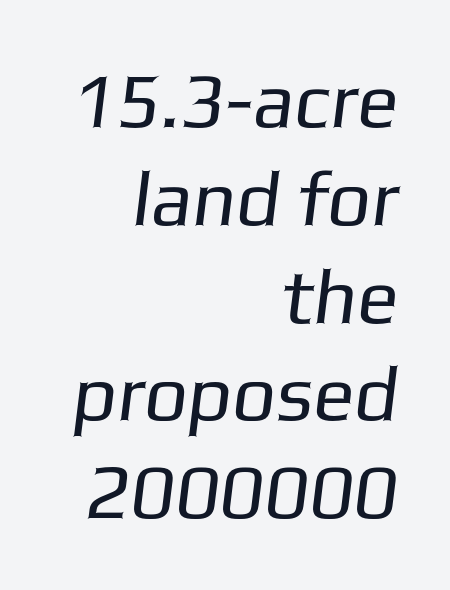
A typesetter would call this zero additional tracking. The glyphs in this specimen are sans serif. Ink coverage per letter is moderate at most. The foot of each line stays bare and open. In terms of leading, this rendering sits right in the middle. This sample is right-justified, so line beginnings fall wherever the words allow.
